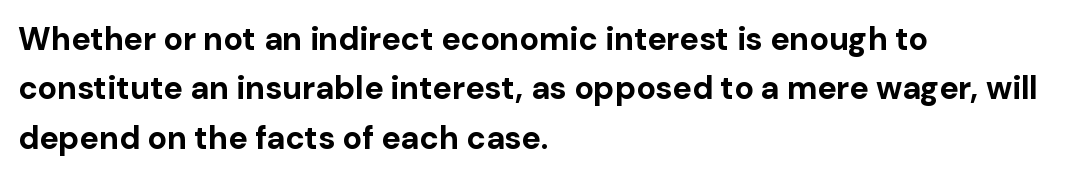
{"serif": "no", "italic": "no", "bold": "yes", "weight": "bold", "width": "normal", "stroke_contrast": "low", "x_height": "medium", "monospaced": "no", "underline": "no", "align": "left", "line_spacing": "normal", "line_spacing_ratio": 1.54, "letter_spacing": "normal", "letter_spacing_em": 0.0, "glyph_px": 32}
